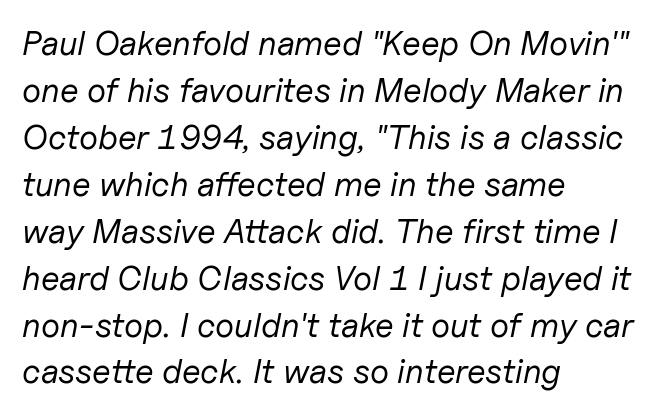
The image shows 34 px regular-weight type, italic (leaning right); set left-aligned, normal line spacing (1.38x), normal letter spacing, not underlined; low stroke contrast and a medium x-height.
